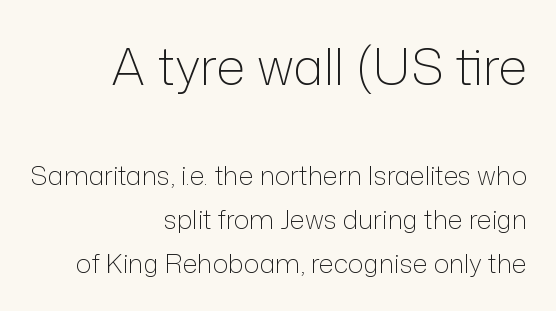
The image shows 51 px light sans-serif type, upright; set right-aligned, normal line spacing (1.69x), normal letter spacing, not underlined; the first (top) block is 1.96x larger; low stroke contrast and a medium x-height.
